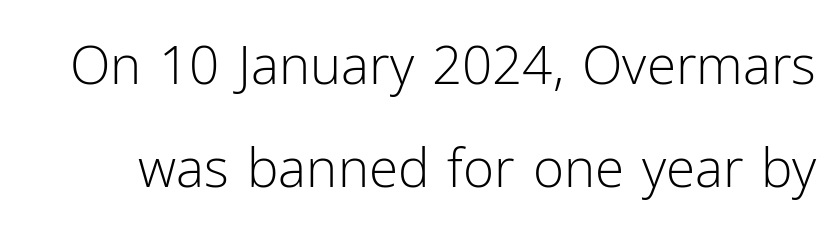
The image shows 53 px light sans-serif type, upright; set loose line spacing (1.94x), normal letter spacing, not underlined; low stroke contrast and a medium x-height.
